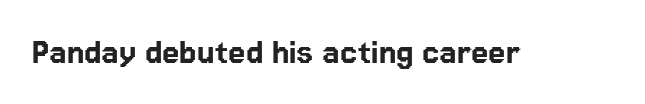
Q: Is the text italic (slanted)? A: No, it is upright.
Q: Is the typeface a serif or a sans-serif typeface? A: Sans-serif.
Q: Is the text underlined? A: No.
Q: Is the spacing between letters normal or unusually wide? A: Normal.
Q: Width (condensed, normal, or wide)? A: Normal.
Q: Stroke contrast? A: Low.
Q: x-height? A: Medium.
Q: Monospaced? A: No.
